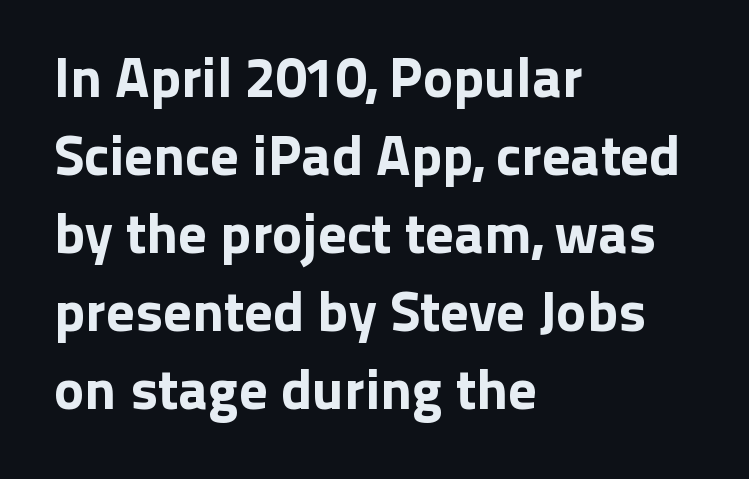
Q: Is the text italic (slanted)? A: No, it is upright.
Q: Is the typeface a serif or a sans-serif typeface? A: Sans-serif.
Q: Is the text underlined? A: No.
Q: How is the paragraph aligned? A: Left-aligned.
Q: Is the spacing between letters normal or unusually wide? A: Normal.
Q: Is the spacing between lines tight, normal or loose? A: Normal.
Q: Width (condensed, normal, or wide)? A: Normal.
Q: Stroke contrast? A: Low.
Q: x-height? A: Medium.
Q: Monospaced? A: No.
